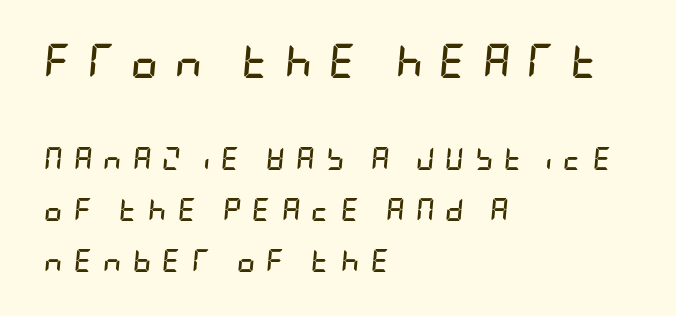
Italic? Definitely — the glyphs are oblique. In terms of weight, the rendering is a true, heavy bold. Check the space under the baseline: it is left empty. In this sample the first text group is rendered at the bigger scale. Horizontal alignment here is leftward, the default for most running prose.
